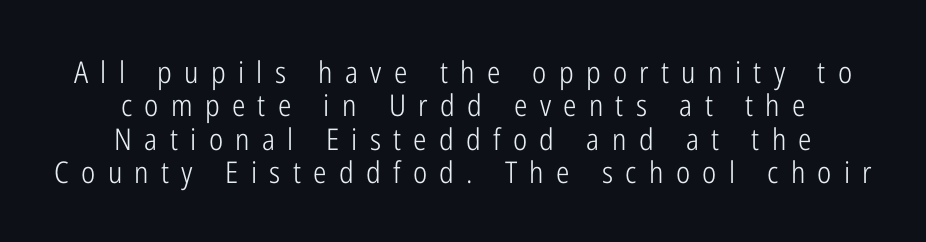
{"serif": "no", "italic": "no", "bold": "no", "weight": "light", "width": "condensed", "stroke_contrast": "low", "x_height": "medium", "monospaced": "no", "underline": "no", "align": "center", "line_spacing": "tight", "line_spacing_ratio": 1.11, "letter_spacing": "wide", "letter_spacing_em": 0.41, "glyph_px": 30}
